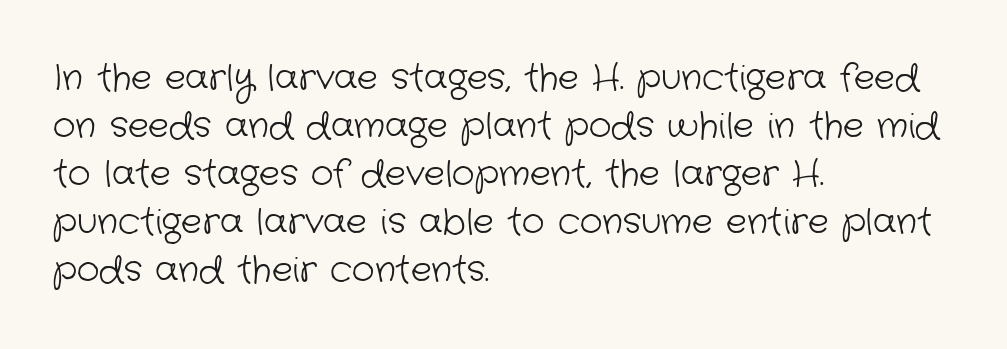
The tracking reads as untouched default to a designer's eye. Check where the strokes stop: nothing finishes them off — pure sans. You could not count columns in this text — the font is proportionally spaced. No extra ink here — the face is not bold.
